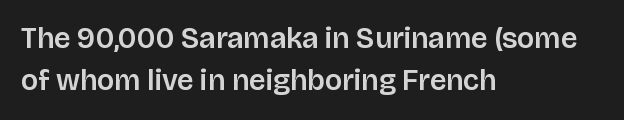
The image shows 29 px sans-serif type, upright; set left-aligned, normal line spacing (1.46x), normal letter spacing, not underlined; low stroke contrast and a large x-height.
